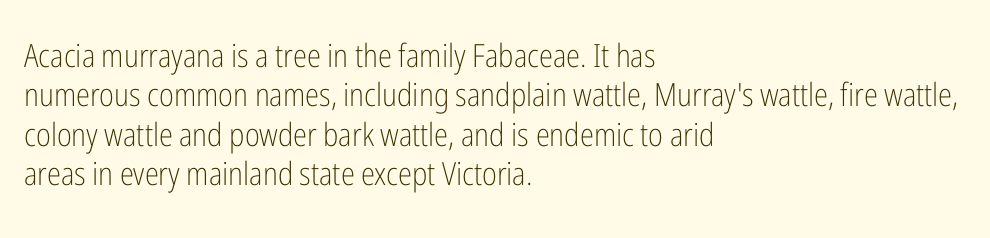
The image shows 32 px light, condensed sans-serif type, upright; set left-aligned, line spacing 1.23x, normal letter spacing, not underlined; low stroke contrast and a medium x-height.
